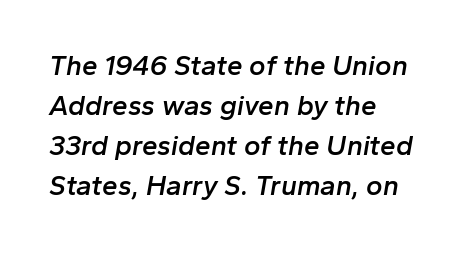
{"italic": "yes", "lean": "right", "slant_degrees": 10, "bold": "semi", "weight": "semibold", "width": "normal", "stroke_contrast": "low", "x_height": "medium", "monospaced": "no", "underline": "no", "align": "left", "line_spacing": "normal", "line_spacing_ratio": 1.43, "letter_spacing": "normal", "letter_spacing_em": 0.0, "glyph_px": 28}
